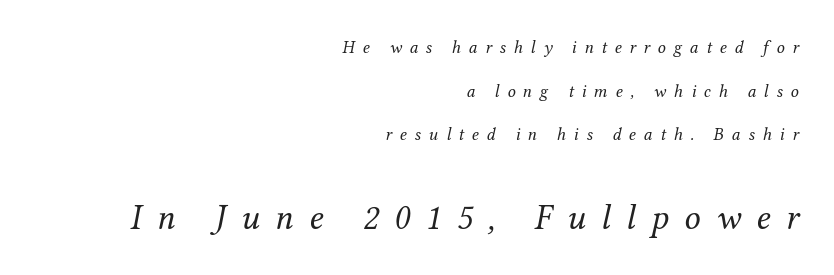
{"serif": "yes", "italic": "yes", "lean": "right", "slant_degrees": 12, "bold": "no", "weight": "regular", "width": "normal", "stroke_contrast": "medium", "x_height": "medium", "monospaced": "no", "underline": "no", "align": "right", "line_spacing": "loose", "line_spacing_ratio": 2.43, "letter_spacing": "wide", "letter_spacing_em": 0.43, "larger_block": "second", "size_ratio": 2.0, "glyph_px": 36}
